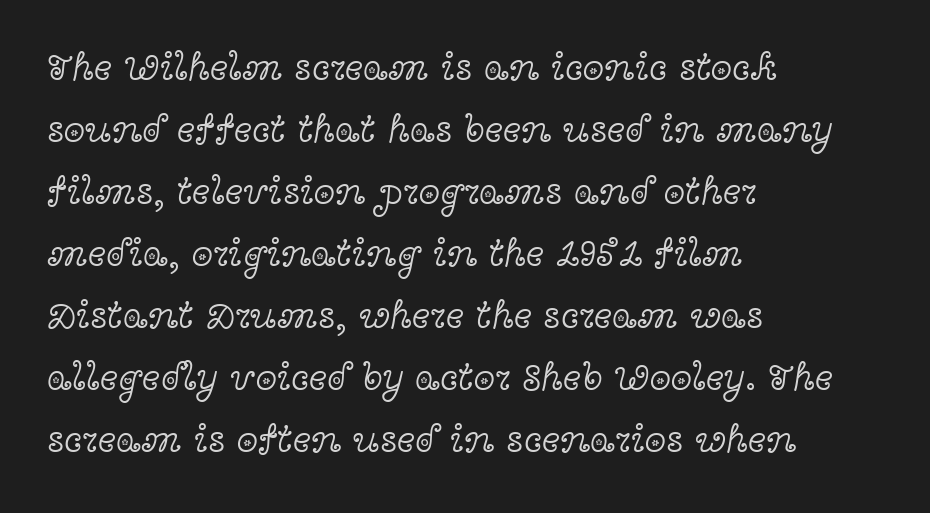
Q: Is the text bold? A: No.
Q: Is the text italic (slanted)? A: Yes.
Q: Is the typeface a serif or a sans-serif typeface? A: Serif.
Q: Is the text underlined? A: No.
Q: How is the paragraph aligned? A: Left-aligned.
Q: Is the spacing between letters normal or unusually wide? A: Normal.
Q: Is the spacing between lines tight, normal or loose? A: Normal.
Q: Width (condensed, normal, or wide)? A: Wide.
Q: x-height? A: Medium.
Q: Monospaced? A: No.
